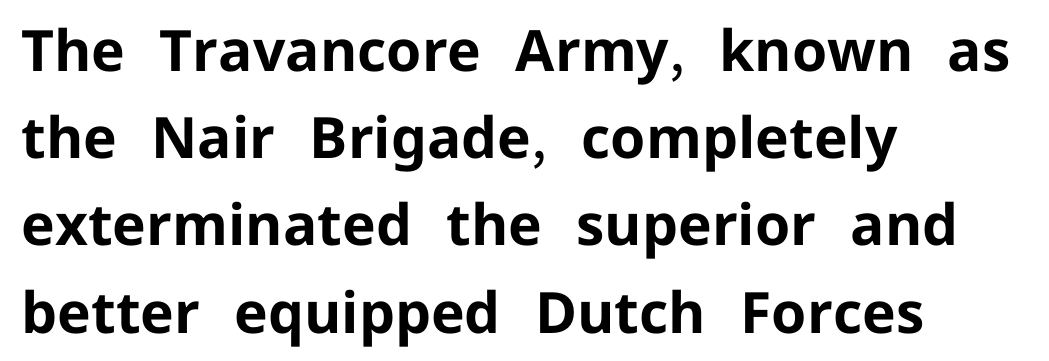
The image shows 57 px bold sans-serif type, upright; set left-aligned, normal line spacing (1.53x), normal letter spacing, not underlined; low stroke contrast and a medium x-height.
